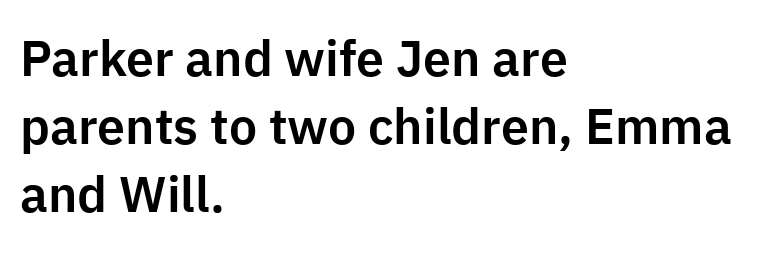
The image shows 50 px sans-serif type, upright; set left-aligned, normal line spacing (1.36x), normal letter spacing, not underlined; low stroke contrast and a medium x-height.
